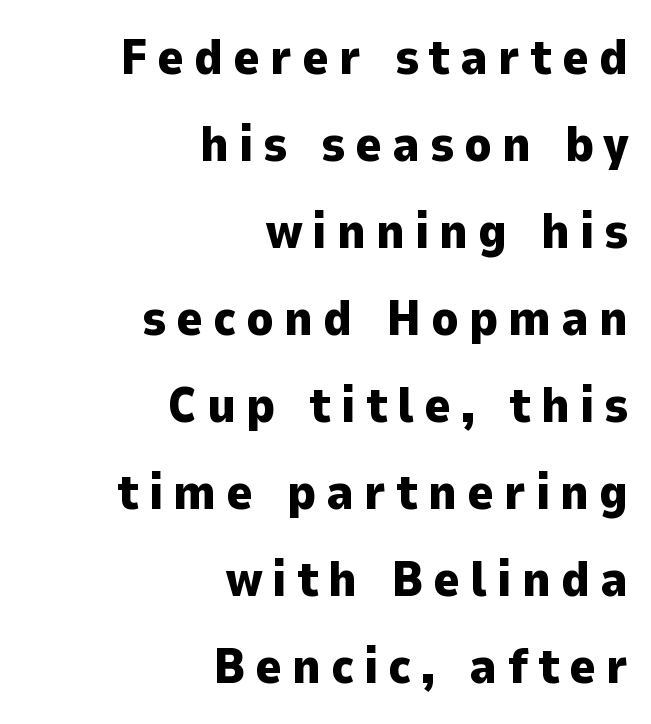
{"serif": "no", "italic": "no", "bold": "yes", "weight": "heavy", "width": "normal", "stroke_contrast": "low", "x_height": "medium", "monospaced": "no", "underline": "no", "align": "right", "line_spacing_ratio": 1.74, "letter_spacing": "wide", "letter_spacing_em": 0.2, "glyph_px": 50}
